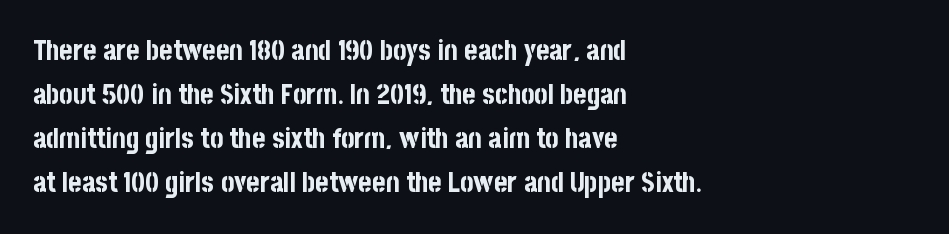
Q: Is the text bold? A: Yes.
Q: Is the text italic (slanted)? A: No, it is upright.
Q: Is the typeface a serif or a sans-serif typeface? A: Sans-serif.
Q: Is the text underlined? A: No.
Q: How is the paragraph aligned? A: Left-aligned.
Q: Is the spacing between letters normal or unusually wide? A: Normal.
Q: Is the spacing between lines tight, normal or loose? A: Normal.
Q: Width (condensed, normal, or wide)? A: Condensed.
Q: Stroke contrast? A: Low.
Q: x-height? A: Large.
Q: Monospaced? A: No.
